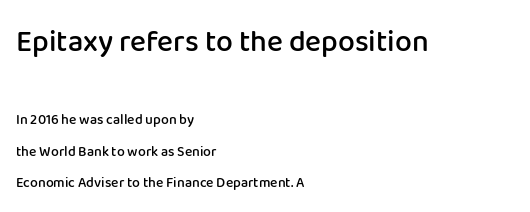
Q: Is the text bold? A: Semi-bold.
Q: Is the text italic (slanted)? A: No, it is upright.
Q: Is the typeface a serif or a sans-serif typeface? A: Sans-serif.
Q: Is the text underlined? A: No.
Q: How is the paragraph aligned? A: Left-aligned.
Q: Is the spacing between letters normal or unusually wide? A: Normal.
Q: Is the spacing between lines tight, normal or loose? A: Loose.
Q: Which block of text is set in a larger size, the first (top) or the second (bottom)? A: The first (top) one.
Q: Width (condensed, normal, or wide)? A: Normal.
Q: Stroke contrast? A: Low.
Q: x-height? A: Medium.
Q: Monospaced? A: No.
